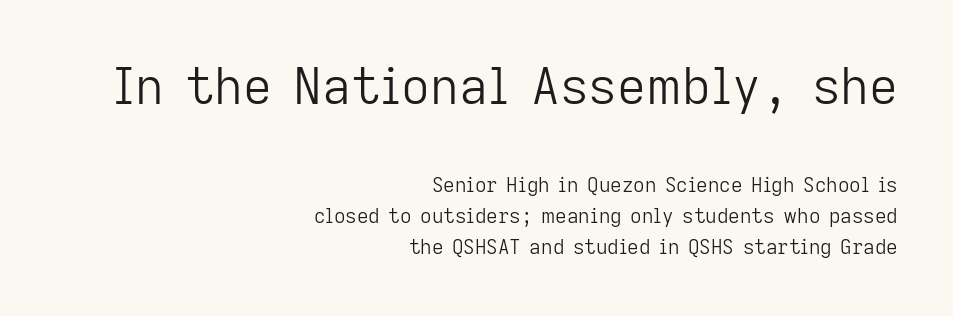
The image shows 50 px light sans-serif type, upright; set right-aligned, normal line spacing (1.55x), normal letter spacing, not underlined; the first (top) block is 2.5x larger; low stroke contrast and a medium x-height.
